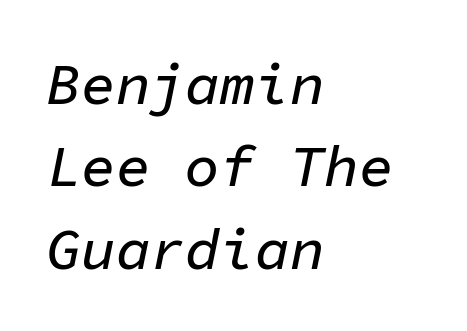
{"italic": "yes", "lean": "right", "slant_degrees": 11, "width": "normal", "stroke_contrast": "low", "x_height": "medium", "monospaced": "yes", "underline": "no", "align": "left", "line_spacing": "normal", "line_spacing_ratio": 1.42, "letter_spacing": "normal", "letter_spacing_em": 0.0, "glyph_px": 58}
